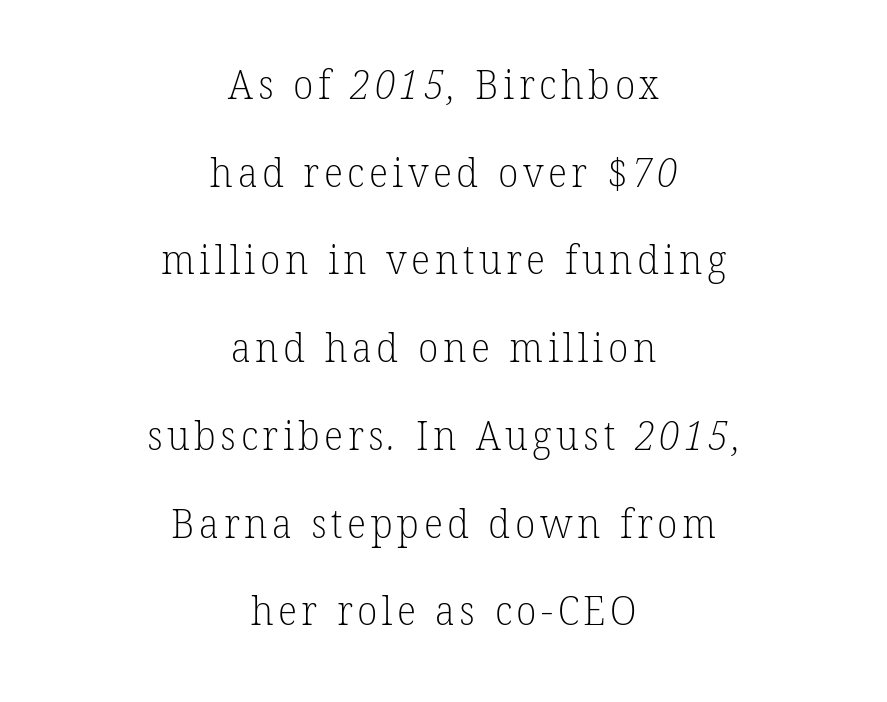
The image shows 41 px light serif type; set centered, loose line spacing (2.14x), not underlined; low stroke contrast and a medium x-height.
